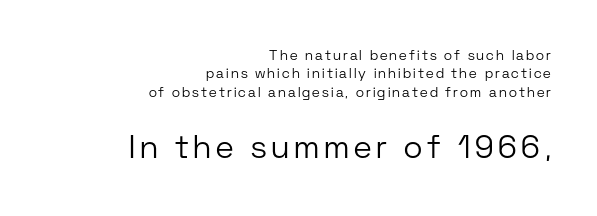
Q: Is the text bold? A: No.
Q: Is the text italic (slanted)? A: No, it is upright.
Q: Is the typeface a serif or a sans-serif typeface? A: Sans-serif.
Q: Is the text underlined? A: No.
Q: How is the paragraph aligned? A: Right-aligned.
Q: Is the spacing between lines tight, normal or loose? A: Normal.
Q: Which block of text is set in a larger size, the first (top) or the second (bottom)? A: The second (bottom) one.
Q: Width (condensed, normal, or wide)? A: Normal.
Q: Stroke contrast? A: Low.
Q: x-height? A: Medium.
Q: Monospaced? A: No.
